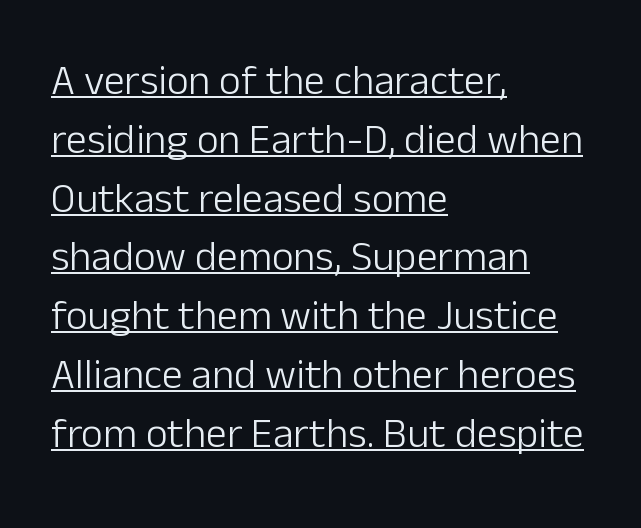
{"serif": "no", "italic": "no", "bold": "no", "weight": "light", "width": "normal", "stroke_contrast": "low", "x_height": "medium", "monospaced": "no", "underline": "yes", "align": "left", "line_spacing": "normal", "line_spacing_ratio": 1.4, "letter_spacing": "normal", "letter_spacing_em": 0.0, "glyph_px": 42}
